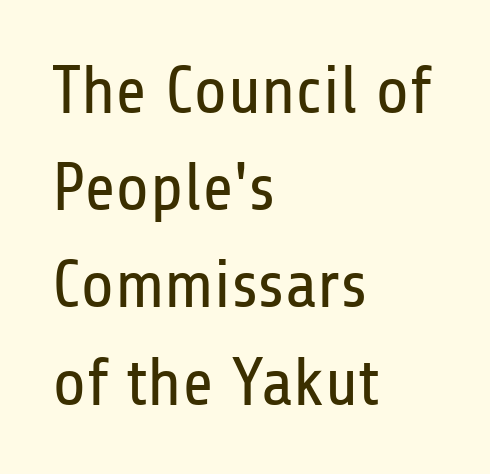
The image shows 68 px regular-weight, condensed sans-serif type, upright; set left-aligned, normal line spacing (1.43x), normal letter spacing, not underlined; low stroke contrast and a medium x-height.
